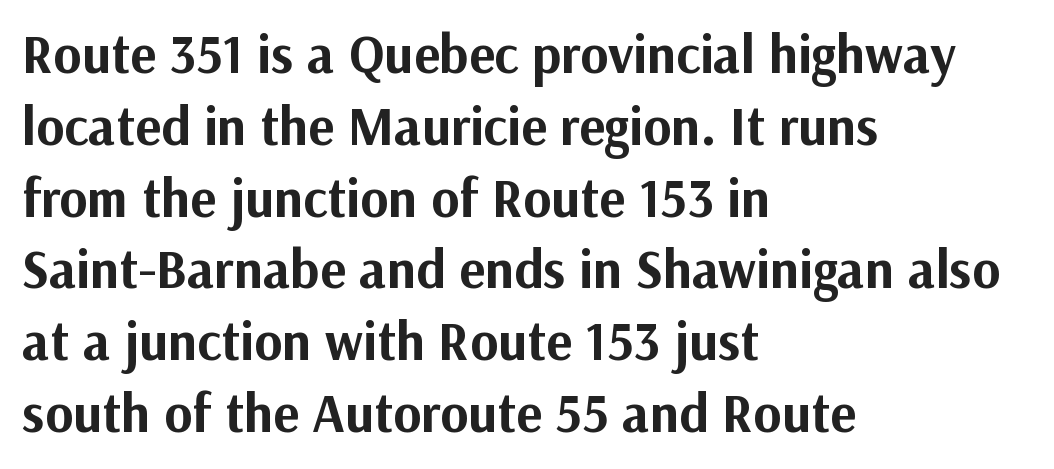
The rows are spaced the way most documents space them. The font family rendered here belongs to the sans-serif group. Each word holds together tightly as a unit, with standard inter-letter gaps. Designer's note — italics off, roman on. Proportional: the letters do not fall into vertical columns. Emphasis by weight is at full strength: bold.
